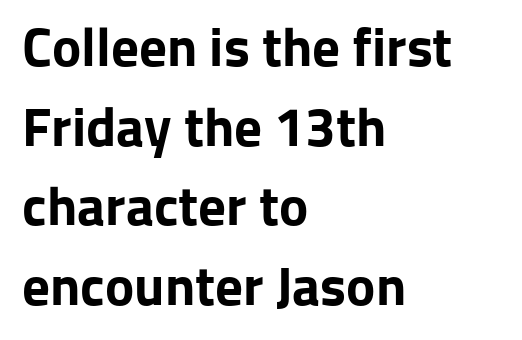
The image shows 55 px bold sans-serif type, upright; set left-aligned, normal line spacing (1.45x), normal letter spacing, not underlined; low stroke contrast and a medium x-height.
